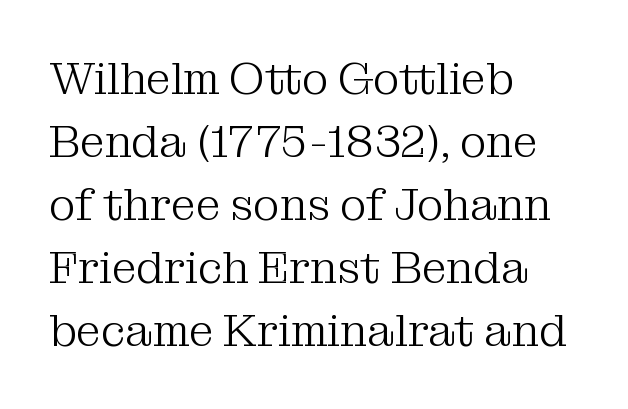
Line starts are locked; line ends wander. Quick note: not italic, upright. Nobody touched the tracking dial on this one. Unmarked baselines from the first word to the last. Reading down the column, the eye jumps a familiar distance to each next line.
